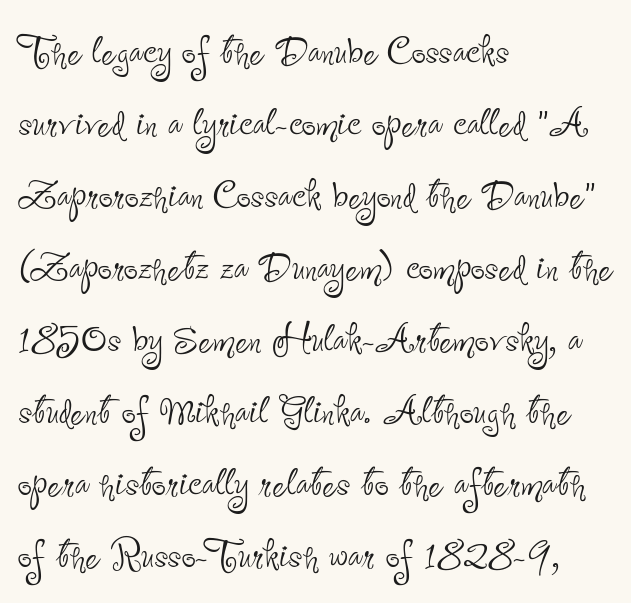
The image shows 50 px thin, condensed sans-serif type; set left-aligned, normal line spacing (1.44x), normal letter spacing, not underlined; low stroke contrast and a small x-height.
